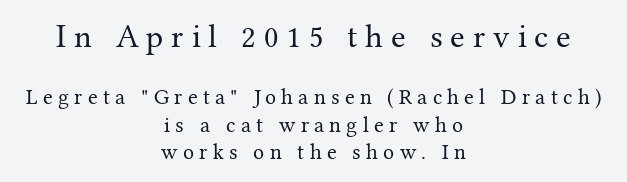
{"serif": "yes", "italic": "no", "bold": "no", "weight": "regular", "width": "normal", "stroke_contrast": "medium", "x_height": "medium", "monospaced": "no", "underline": "no", "align": "center", "line_spacing_ratio": 1.24, "letter_spacing": "wide", "letter_spacing_em": 0.24, "larger_block": "first", "size_ratio": 1.5, "glyph_px": 33}
